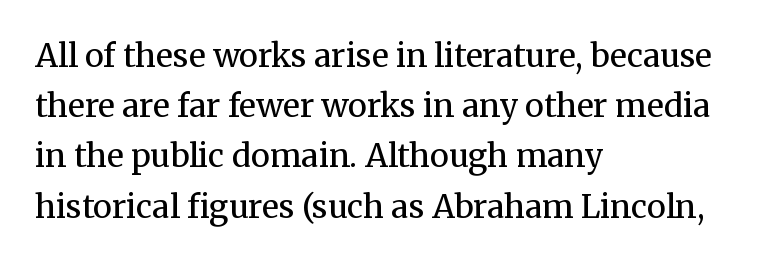
The image shows 32 px regular-weight serif type, upright; set left-aligned, normal line spacing (1.57x), normal letter spacing, not underlined; medium stroke contrast and a medium x-height.
